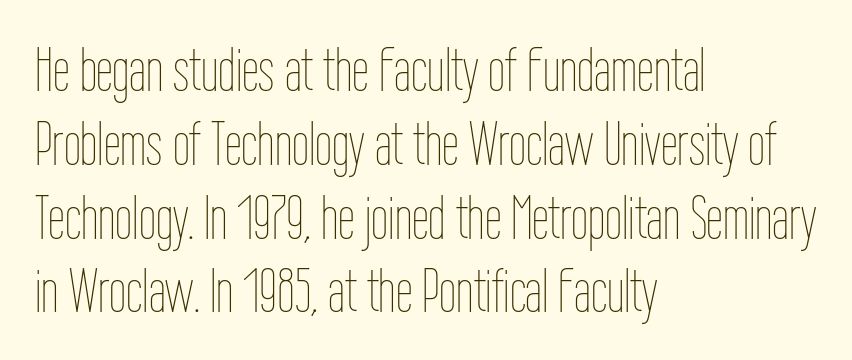
Q: Is the text bold? A: No.
Q: Is the text italic (slanted)? A: No, it is upright.
Q: Is the text underlined? A: No.
Q: How is the paragraph aligned? A: Left-aligned.
Q: Is the spacing between letters normal or unusually wide? A: Normal.
Q: Width (condensed, normal, or wide)? A: Condensed.
Q: Stroke contrast? A: Low.
Q: x-height? A: Medium.
Q: Monospaced? A: No.
